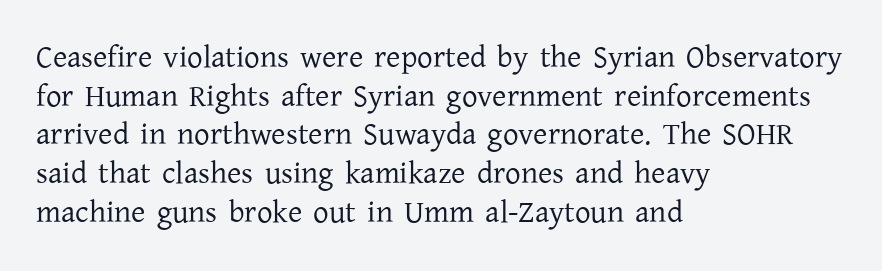
Line starts are locked; line ends wander. The glyphs are unaccompanied by any horizontal stroke below them. The font's upright variant was chosen for this text. Compared with typical paragraphs, the rows here are spaced about the same.
